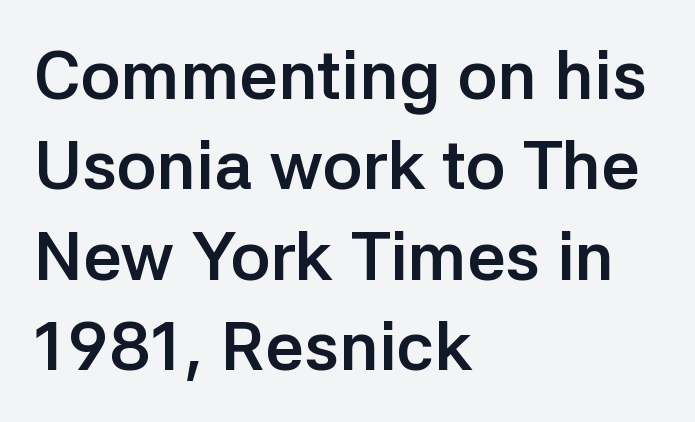
The image shows 68 px semibold sans-serif type, upright; set left-aligned, normal line spacing (1.33x), normal letter spacing, not underlined; low stroke contrast and a medium x-height.
